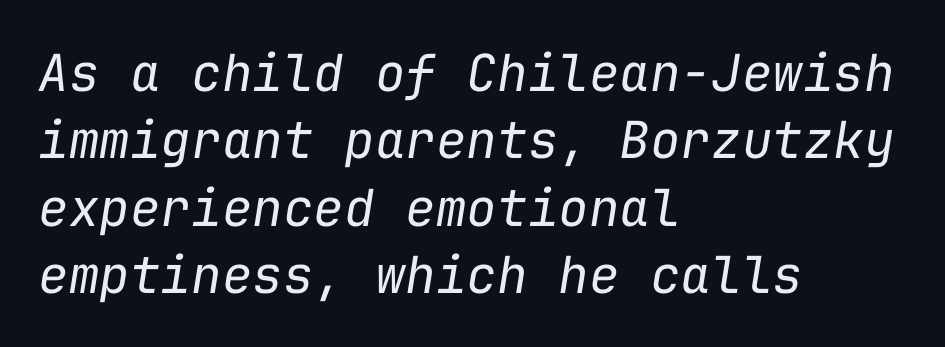
Q: Is the text bold? A: No.
Q: Is the text italic (slanted)? A: Yes, it leans right by about 9 degrees.
Q: Is the text underlined? A: No.
Q: How is the paragraph aligned? A: Left-aligned.
Q: Is the spacing between letters normal or unusually wide? A: Normal.
Q: Is the spacing between lines tight, normal or loose? A: Normal.
Q: Width (condensed, normal, or wide)? A: Normal.
Q: Stroke contrast? A: Low.
Q: x-height? A: Medium.
Q: Monospaced? A: Yes.
